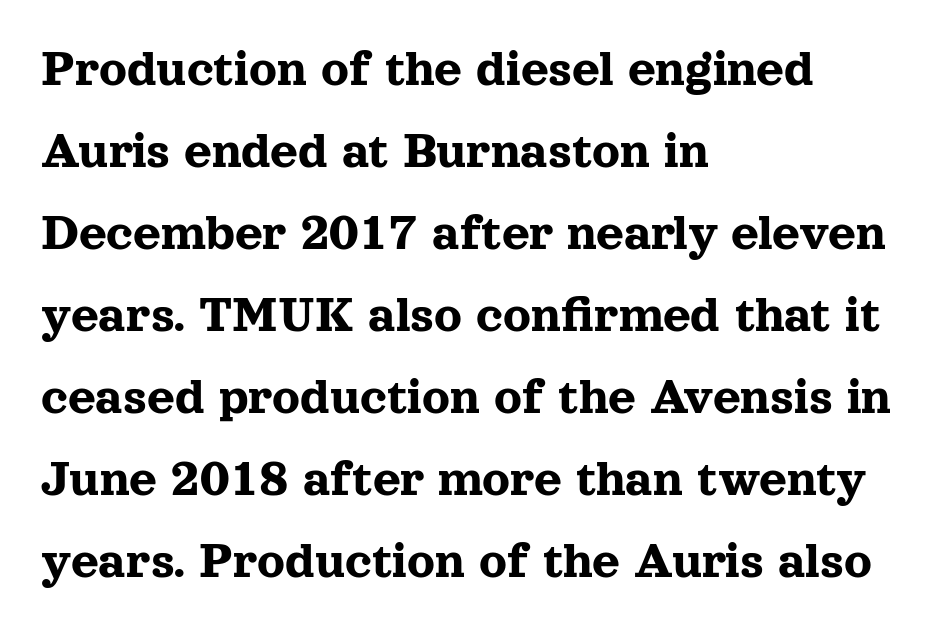
Q: Is the text italic (slanted)? A: No, it is upright.
Q: Is the typeface a serif or a sans-serif typeface? A: Serif.
Q: Is the text underlined? A: No.
Q: How is the paragraph aligned? A: Left-aligned.
Q: Is the spacing between letters normal or unusually wide? A: Normal.
Q: Is the spacing between lines tight, normal or loose? A: Normal.
Q: Width (condensed, normal, or wide)? A: Normal.
Q: x-height? A: Medium.
Q: Monospaced? A: No.
